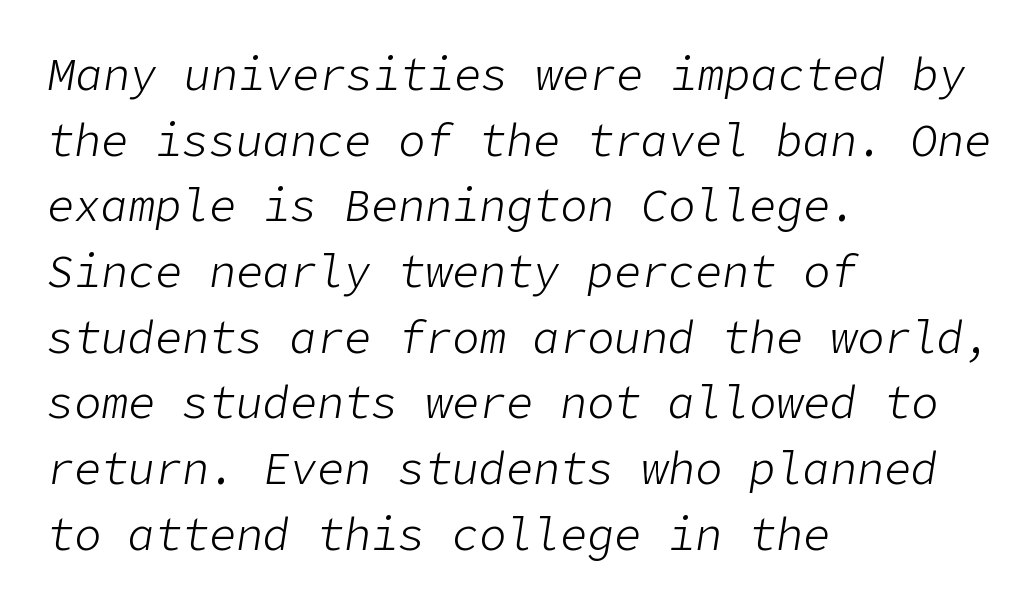
Honestly, there is no underline to notice here at all. If you drew a ruler down the left edge, every line would touch it. A light-to-regular cut is what we see here. Evenly set lines give the paragraph a standard silhouette. Short note: letters normally spaced.
